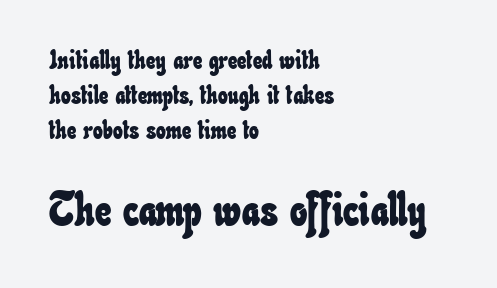
{"width": "condensed", "stroke_contrast": "low", "x_height": "small", "monospaced": "no", "underline": "no", "align": "left", "line_spacing": "normal", "line_spacing_ratio": 1.35, "letter_spacing": "normal", "letter_spacing_em": 0.0, "larger_block": "second", "size_ratio": 1.77, "glyph_px": 46}
